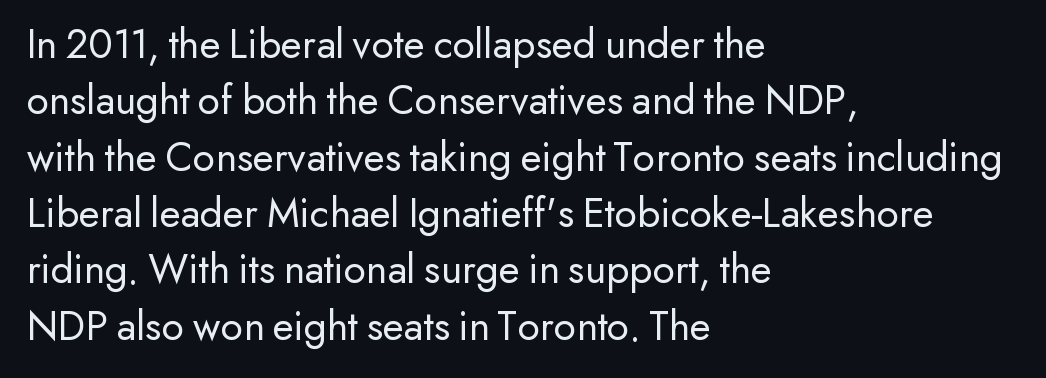
The image shows 43 px regular-weight sans-serif type, upright; set left-aligned, normal line spacing (1.31x), normal letter spacing, not underlined; low stroke contrast and a small x-height.
